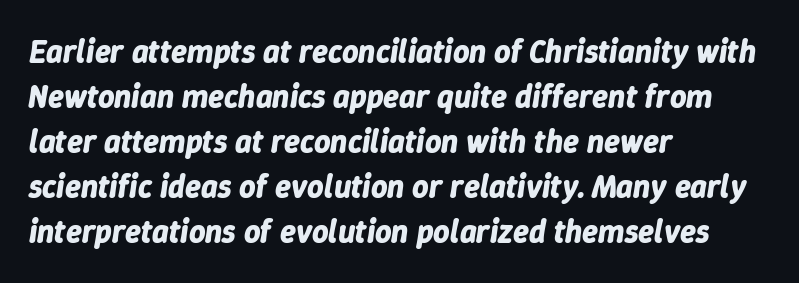
{"italic": "yes", "lean": "right", "slant_degrees": 9, "bold": "yes", "weight": "bold", "width": "normal", "stroke_contrast": "low", "x_height": "medium", "monospaced": "no", "underline": "no", "align": "left", "line_spacing": "normal", "line_spacing_ratio": 1.41, "letter_spacing": "normal", "letter_spacing_em": 0.0, "glyph_px": 32}
